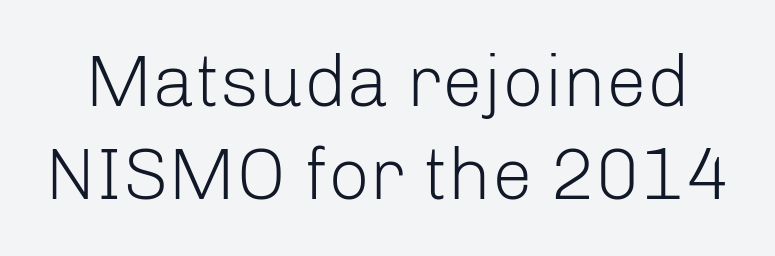
The letters sit at their default tracking, neither squeezed nor spread. Italic? Not at all — the glyphs are vertical. Compared with a typical body face, this is equally light or lighter still. Each letter keeps its own natural width here, so spacing adapts to shape. The passage shown stacks its lines at a standard gap.
